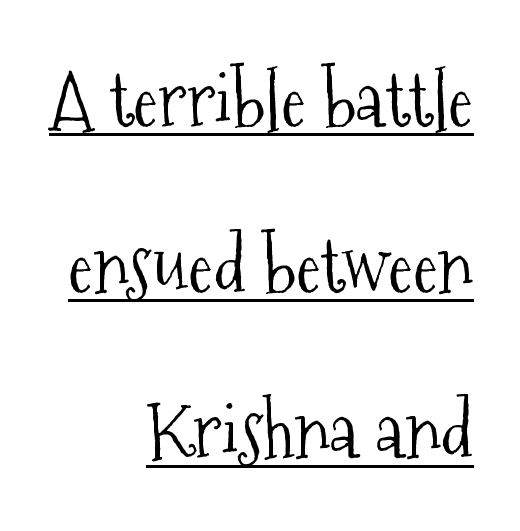
The image shows 75 px light, condensed serif type, upright; set right-aligned, loose line spacing (2.21x), normal letter spacing, underlined; medium stroke contrast and a medium x-height.
